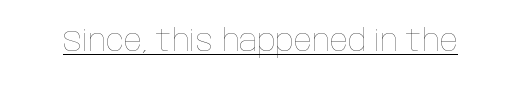
{"italic": "no", "bold": "no", "weight": "thin", "width": "condensed", "stroke_contrast": "low", "x_height": "large", "monospaced": "no", "underline": "yes", "letter_spacing": "normal", "letter_spacing_em": 0.0, "glyph_px": 30}
